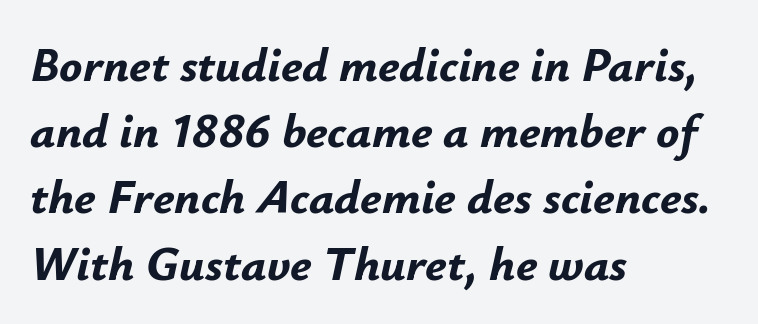
{"italic": "yes", "lean": "right", "slant_degrees": 12, "bold": "yes", "weight": "bold", "width": "normal", "stroke_contrast": "low", "x_height": "small", "monospaced": "no", "underline": "no", "align": "left", "line_spacing": "normal", "line_spacing_ratio": 1.38, "letter_spacing": "normal", "letter_spacing_em": 0.0, "glyph_px": 48}
